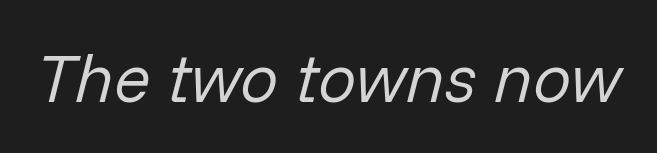
The letterforms sit shoulder to shoulder at normal distance. When letters slant like this, we call the style italic. Decoration check: the copy has no underline. Looks like regular typesetting: each glyph gets only the width it needs.
